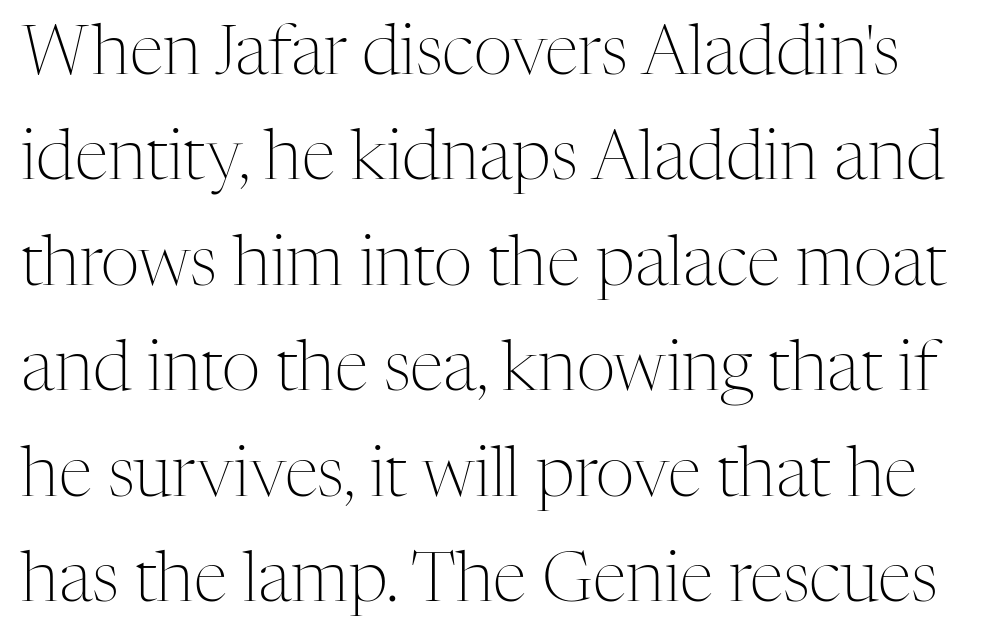
The image shows 68 px light serif type, upright; set normal line spacing (1.55x), normal letter spacing, not underlined; medium stroke contrast and a medium x-height.
